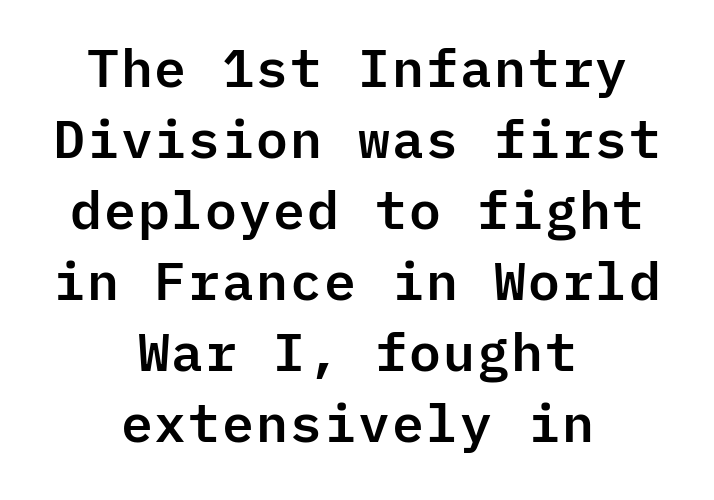
Q: Is the text italic (slanted)? A: No, it is upright.
Q: Is the typeface a serif or a sans-serif typeface? A: Sans-serif.
Q: Is the text underlined? A: No.
Q: How is the paragraph aligned? A: Centered.
Q: Is the spacing between letters normal or unusually wide? A: Normal.
Q: Is the spacing between lines tight, normal or loose? A: Normal.
Q: Width (condensed, normal, or wide)? A: Normal.
Q: Stroke contrast? A: Low.
Q: x-height? A: Medium.
Q: Monospaced? A: Yes.
